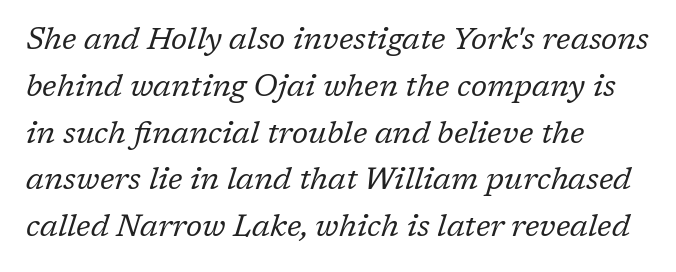
The image shows 31 px regular-weight serif type, italic (leaning right); set left-aligned, normal line spacing (1.51x), normal letter spacing, not underlined; low stroke contrast and a medium x-height.
